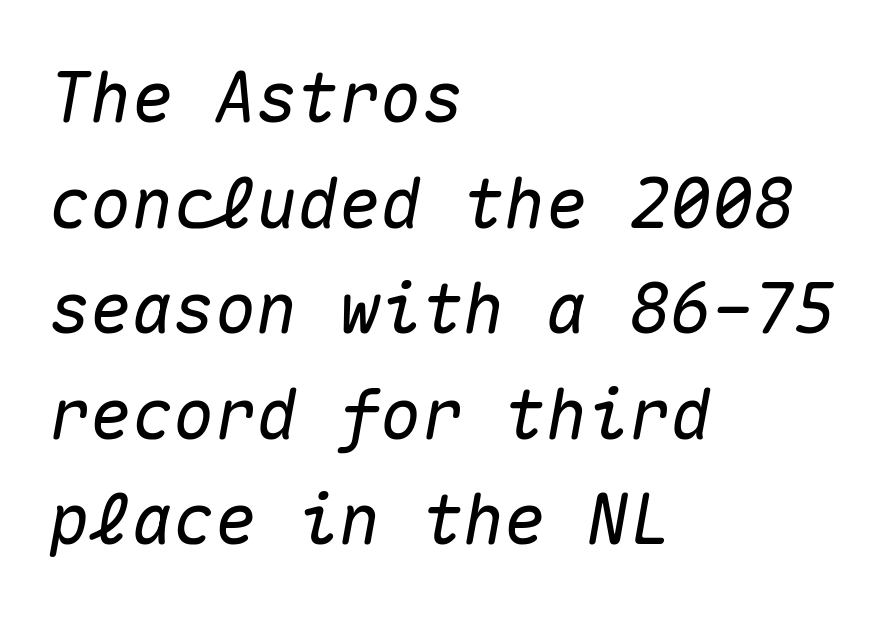
{"italic": "yes", "lean": "right", "slant_degrees": 10, "width": "normal", "stroke_contrast": "medium", "x_height": "medium", "monospaced": "yes", "underline": "no", "align": "left", "line_spacing": "normal", "line_spacing_ratio": 1.53, "letter_spacing": "normal", "letter_spacing_em": 0.0, "glyph_px": 69}
